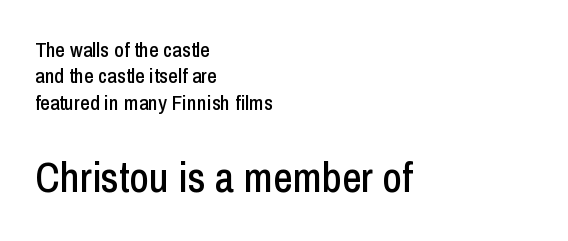
{"serif": "no", "italic": "no", "width": "condensed", "stroke_contrast": "low", "x_height": "medium", "monospaced": "no", "underline": "no", "align": "left", "line_spacing": "normal", "line_spacing_ratio": 1.26, "letter_spacing": "normal", "letter_spacing_em": 0.0, "larger_block": "second", "size_ratio": 2.0, "glyph_px": 42}
